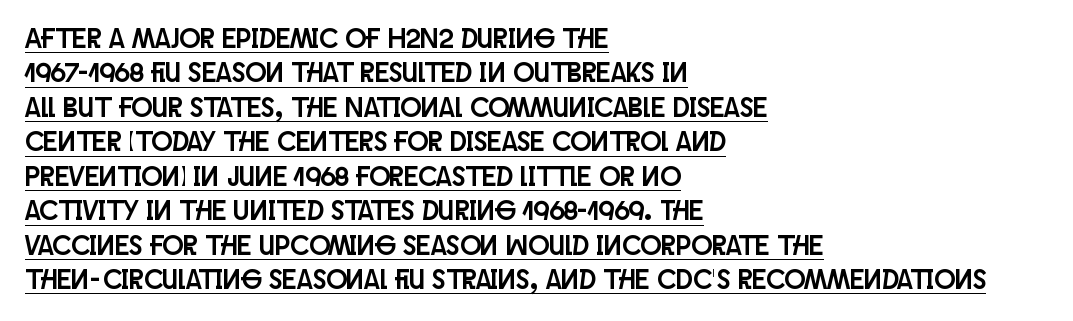
Q: Is the text italic (slanted)? A: No, it is upright.
Q: Is the typeface a serif or a sans-serif typeface? A: Sans-serif.
Q: Is the text underlined? A: Yes.
Q: How is the paragraph aligned? A: Left-aligned.
Q: Is the spacing between letters normal or unusually wide? A: Normal.
Q: Width (condensed, normal, or wide)? A: Condensed.
Q: Stroke contrast? A: Low.
Q: x-height? A: Large.
Q: Monospaced? A: No.
